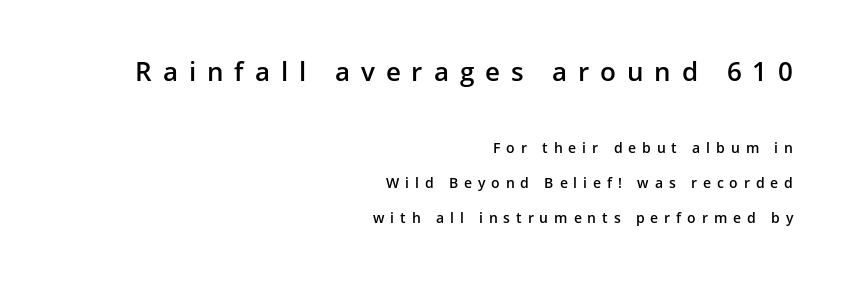
Q: Is the text bold? A: Semi-bold.
Q: Is the text italic (slanted)? A: No, it is upright.
Q: Is the text underlined? A: No.
Q: How is the paragraph aligned? A: Right-aligned.
Q: Is the spacing between letters normal or unusually wide? A: Unusually wide.
Q: Is the spacing between lines tight, normal or loose? A: Loose.
Q: Which block of text is set in a larger size, the first (top) or the second (bottom)? A: The first (top) one.
